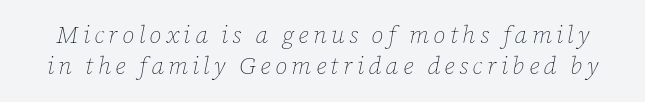
Q: Is the text bold? A: No.
Q: Is the text italic (slanted)? A: Yes, it leans right by about 12 degrees.
Q: Is the text underlined? A: No.
Q: Is the spacing between lines tight, normal or loose? A: Normal.
